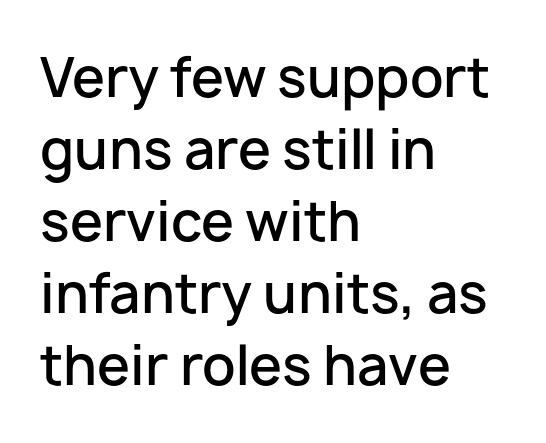
Q: Is the text bold? A: Semi-bold.
Q: Is the text italic (slanted)? A: No, it is upright.
Q: Is the typeface a serif or a sans-serif typeface? A: Sans-serif.
Q: Is the text underlined? A: No.
Q: How is the paragraph aligned? A: Left-aligned.
Q: Is the spacing between letters normal or unusually wide? A: Normal.
Q: Is the spacing between lines tight, normal or loose? A: Normal.
Q: Width (condensed, normal, or wide)? A: Normal.
Q: Stroke contrast? A: Low.
Q: x-height? A: Medium.
Q: Monospaced? A: No.
